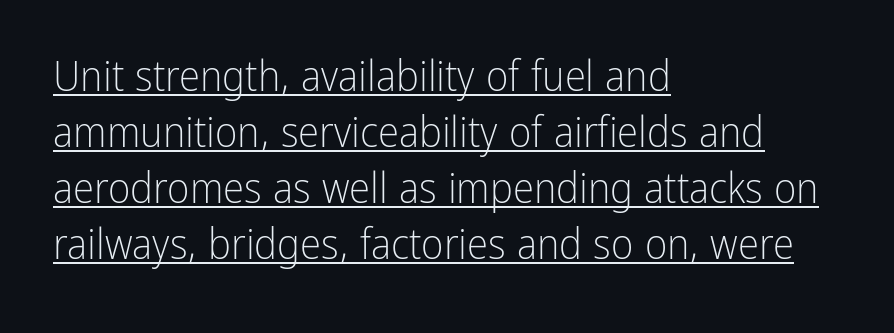
Q: Is the text bold? A: No.
Q: Is the text italic (slanted)? A: No, it is upright.
Q: Is the typeface a serif or a sans-serif typeface? A: Sans-serif.
Q: Is the text underlined? A: Yes.
Q: How is the paragraph aligned? A: Left-aligned.
Q: Is the spacing between letters normal or unusually wide? A: Normal.
Q: Is the spacing between lines tight, normal or loose? A: Normal.
Q: Width (condensed, normal, or wide)? A: Condensed.
Q: Stroke contrast? A: Low.
Q: x-height? A: Medium.
Q: Monospaced? A: No.
